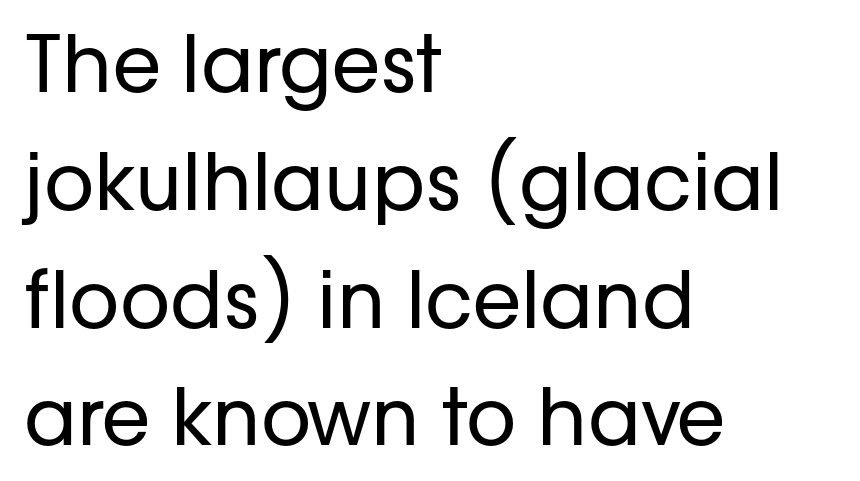
Each letter's strokes conclude bluntly, with no projecting serifs. Think of a printed novel: that variable character pitch is what you see here. Check the space under the baseline: it is left empty. If you drew a line through each stem, it would be perfectly vertical. These lines sit exactly where default settings would place them.
